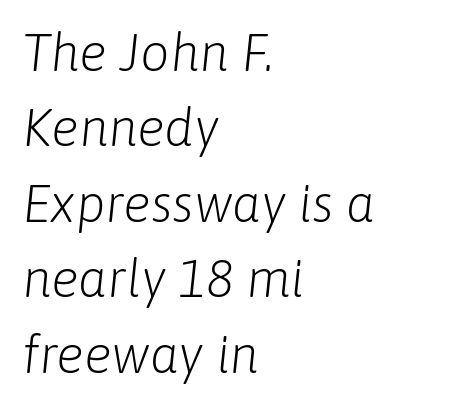
Compared with typical paragraphs, the rows here are spaced about the same. Where is the straight margin? On the left. The letters look calm and open, with moderate or lighter stems. Slant detected: the letters are inclined.
